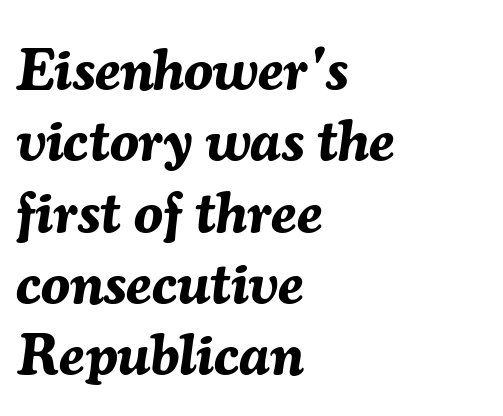
Q: Is the text bold? A: Yes.
Q: Is the text italic (slanted)? A: Yes, it leans right by about 7 degrees.
Q: Is the text underlined? A: No.
Q: How is the paragraph aligned? A: Left-aligned.
Q: Is the spacing between letters normal or unusually wide? A: Normal.
Q: Width (condensed, normal, or wide)? A: Normal.
Q: Stroke contrast? A: Medium.
Q: x-height? A: Medium.
Q: Monospaced? A: No.
